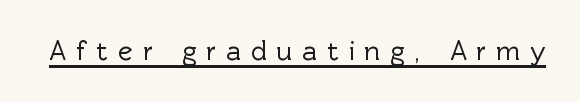
You can tell it's not italic because the verticals are truly vertical. Looks like regular typesetting: each glyph gets only the width it needs. You can tell from the bare stems that sans-serif type was used. Check the space under the baseline: a stroke is drawn there. Characters follow at a spacing far wider than the type designer built in.
